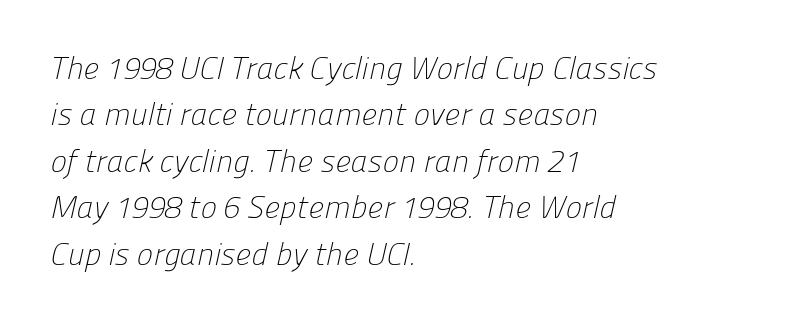
{"serif": "no", "bold": "no", "weight": "light", "width": "normal", "stroke_contrast": "low", "x_height": "medium", "monospaced": "no", "underline": "no", "align": "left", "line_spacing": "normal", "line_spacing_ratio": 1.5, "letter_spacing": "normal", "letter_spacing_em": 0.0, "glyph_px": 31}
